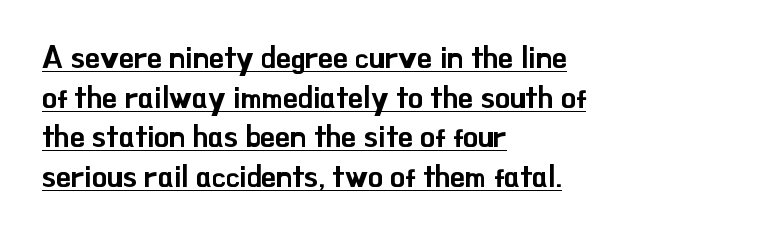
{"serif": "no", "italic": "no", "width": "normal", "stroke_contrast": "low", "x_height": "small", "monospaced": "no", "underline": "yes", "align": "left", "line_spacing": "normal", "line_spacing_ratio": 1.32, "letter_spacing": "normal", "letter_spacing_em": 0.0, "glyph_px": 30}
